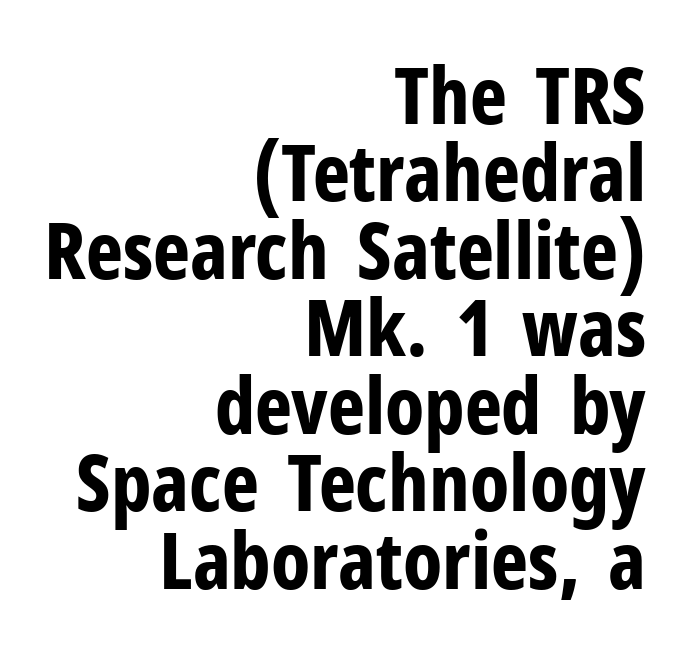
{"serif": "no", "italic": "no", "bold": "yes", "weight": "bold", "width": "condensed", "stroke_contrast": "low", "x_height": "medium", "monospaced": "no", "underline": "no", "align": "right", "line_spacing": "tight", "line_spacing_ratio": 0.98, "letter_spacing": "normal", "letter_spacing_em": 0.0, "glyph_px": 79}
